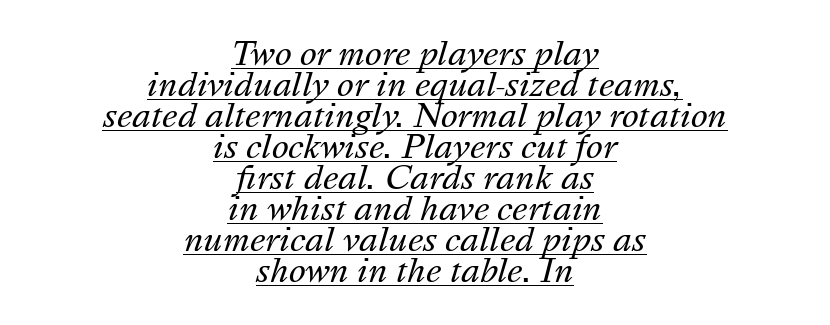
{"italic": "yes", "lean": "right", "slant_degrees": 16, "bold": "no", "weight": "regular", "width": "normal", "stroke_contrast": "medium", "x_height": "medium", "monospaced": "no", "underline": "yes", "align": "center", "line_spacing": "tight", "line_spacing_ratio": 0.97, "letter_spacing": "normal", "letter_spacing_em": 0.0, "glyph_px": 32}
